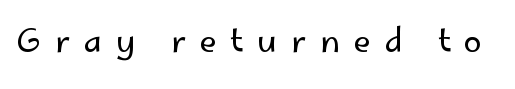
Q: Is the text bold? A: No.
Q: Is the text italic (slanted)? A: No, it is upright.
Q: Is the typeface a serif or a sans-serif typeface? A: Sans-serif.
Q: Is the text underlined? A: No.
Q: Is the spacing between letters normal or unusually wide? A: Unusually wide.
Q: Width (condensed, normal, or wide)? A: Normal.
Q: Stroke contrast? A: Low.
Q: x-height? A: Small.
Q: Monospaced? A: No.
